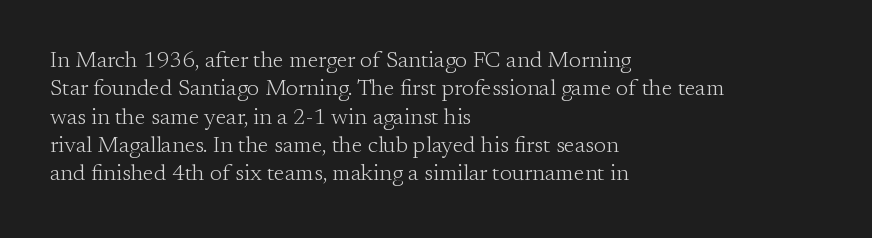
Nobody touched the tracking dial on this one. Visually the block forms a straight wall on the left and a jagged coastline on the right. Posture: upright roman. Beneath every word, the page is bare.
